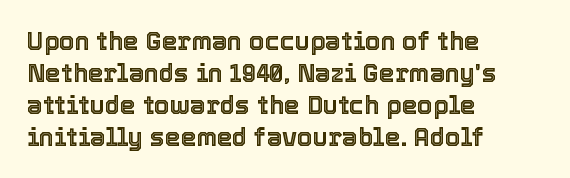
Summary of vertical rhythm: regular, with standard interline spacing. The string is rendered with underlining switched off. This rendering uses left alignment, leaving the right contour irregular. The lettering stays uniformly vertical, giving the passage a roman look. The horizontal fit of the characters is conventional and even.
